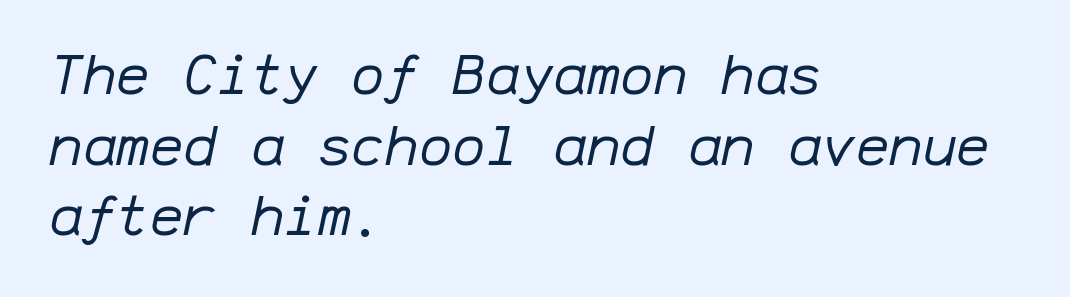
The words here are not underlined. No chunkiness to these letters — they're not bold. Honestly, the row spacing looks completely unremarkable. Short and long lines alike share a common starting point at left.
